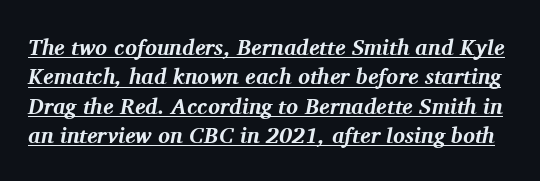
Pretty heavy lettering here — definitely bold. In terms of leading, this rendering sits right in the middle. The letterforms sit shoulder to shoulder at normal distance. Quick note: italic. This sample carries an underscore along the baseline area.
